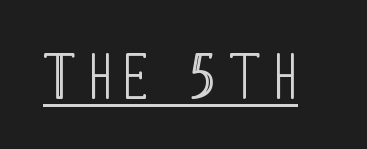
The image shows 62 px light, condensed sans-serif type, upright; set unusually wide letter spacing (+0.24 em), underlined; low stroke contrast and a large x-height.
